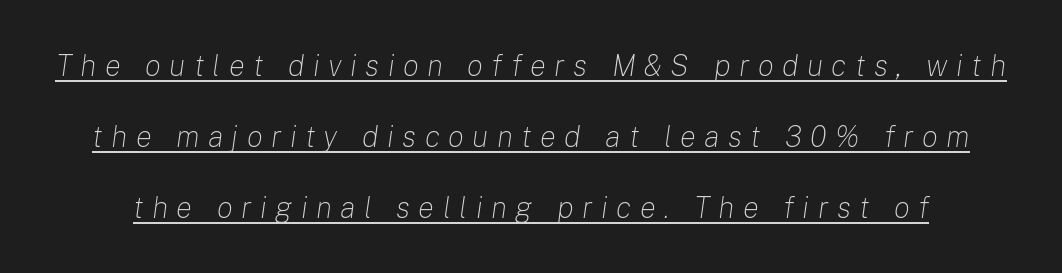
The strokes carry an ordinary text weight at most. In designer terms, the underline attribute is active on this setting. This block would shrink considerably if given ordinary leading; it's expanded now. Students, note that the glyphs here are deliberately spaced far apart. The typography opts for an oblique posture over an upright one. Proportional: the letters do not fall into vertical columns.
